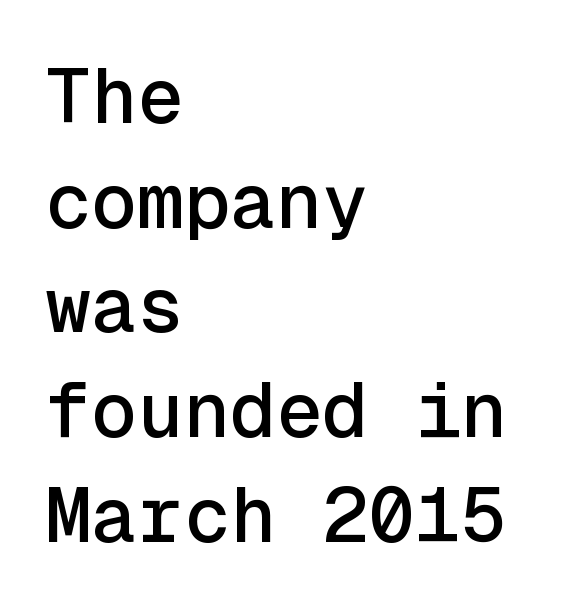
The image shows 77 px sans-serif type, upright, monospaced; set left-aligned, normal line spacing (1.36x), normal letter spacing, not underlined; a medium x-height.
